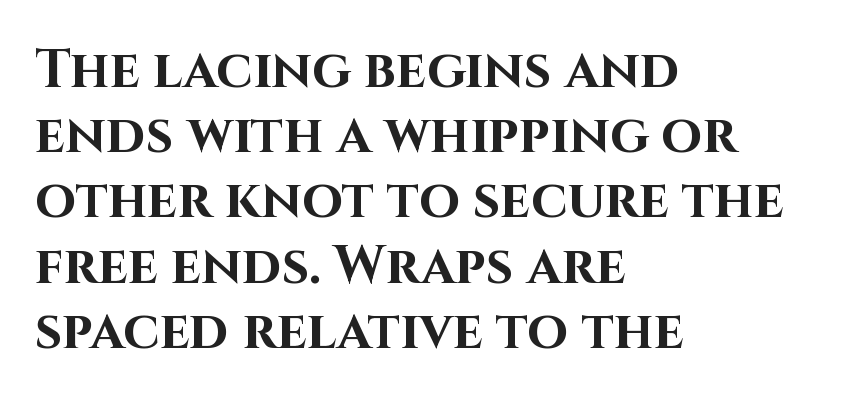
Q: Is the text bold? A: Yes.
Q: Is the text italic (slanted)? A: No, it is upright.
Q: Is the typeface a serif or a sans-serif typeface? A: Sans-serif.
Q: Is the text underlined? A: No.
Q: How is the paragraph aligned? A: Left-aligned.
Q: Is the spacing between letters normal or unusually wide? A: Normal.
Q: Width (condensed, normal, or wide)? A: Normal.
Q: Stroke contrast? A: High.
Q: x-height? A: Large.
Q: Monospaced? A: No.
